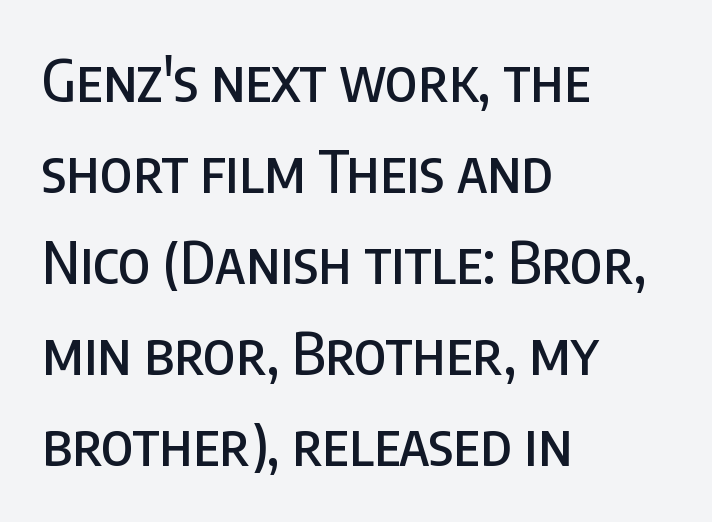
In terms of leading, this rendering sits right in the middle. A bare baseline throughout the passage. Here the designer chose a conventional face with non-uniform glyph widths. Does the lettering tilt? It doesn't — this is upright. All the whitespace from short lines collects on the right. The letters carry no serifs — their stems end cleanly without finishing strokes.
